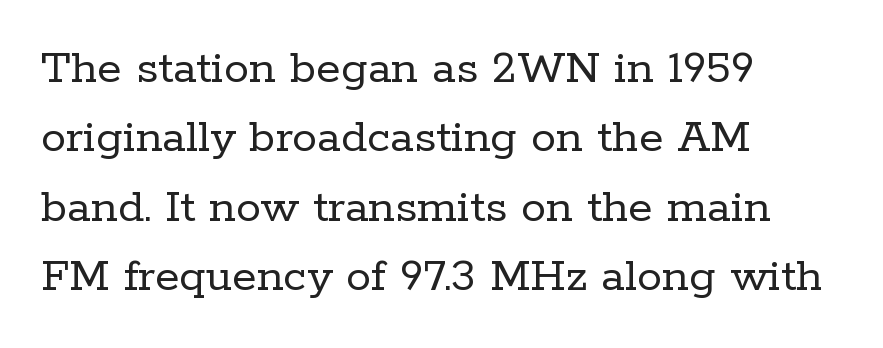
Q: Is the text bold? A: No.
Q: Is the text italic (slanted)? A: No, it is upright.
Q: Is the typeface a serif or a sans-serif typeface? A: Serif.
Q: Is the text underlined? A: No.
Q: How is the paragraph aligned? A: Left-aligned.
Q: Is the spacing between letters normal or unusually wide? A: Normal.
Q: Is the spacing between lines tight, normal or loose? A: Normal.
Q: Width (condensed, normal, or wide)? A: Normal.
Q: Stroke contrast? A: Low.
Q: x-height? A: Medium.
Q: Monospaced? A: No.
